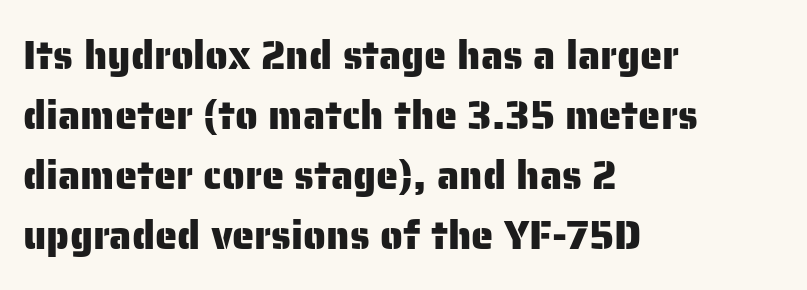
Interline gaps are of average width in this sample. Italic? Not at all — the glyphs are vertical. Each row of text sits above clean, open space. Tracking here is standard; glyphs follow each other at the usual distance. This sample uses a sans-serif face. Looks like regular typesetting: each glyph gets only the width it needs.
